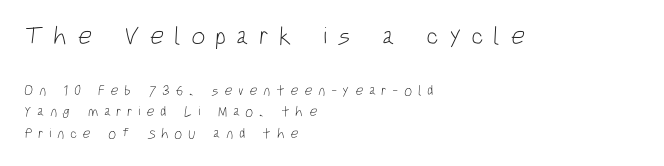
The image shows 25 px text type; set left-aligned, normal line spacing (1.55x), unusually wide letter spacing (+0.41 em), not underlined; the first (top) block is 1.79x larger.
